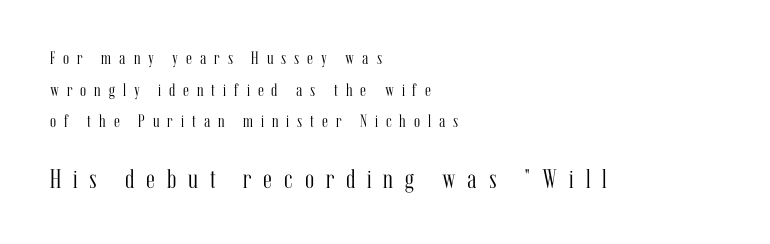
The image shows 27 px text type, upright; set left-aligned, line spacing 1.76x, unusually wide letter spacing (+0.44 em), not underlined; the second (bottom) block is 1.5x larger.
